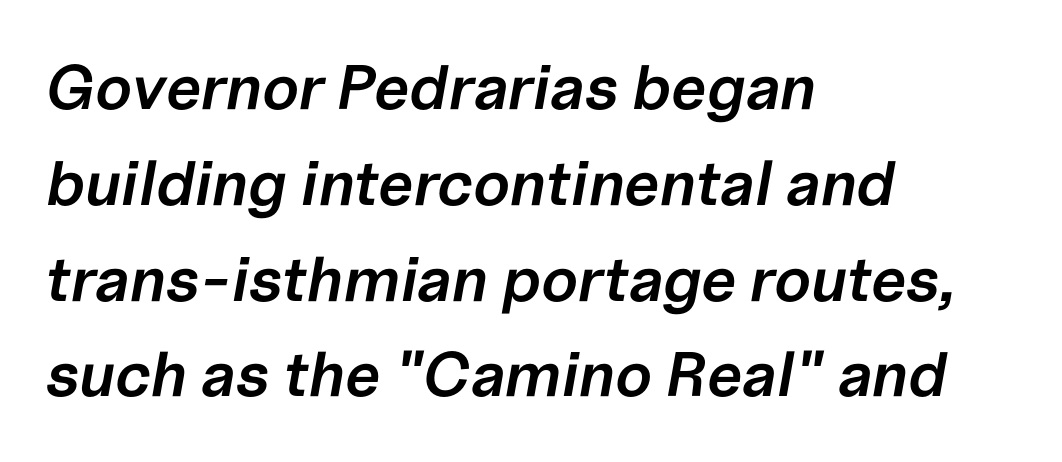
Q: Is the text bold? A: Semi-bold.
Q: Is the text italic (slanted)? A: Yes, it leans right by about 10 degrees.
Q: Is the text underlined? A: No.
Q: How is the paragraph aligned? A: Left-aligned.
Q: Is the spacing between letters normal or unusually wide? A: Normal.
Q: Is the spacing between lines tight, normal or loose? A: Normal.
Q: Width (condensed, normal, or wide)? A: Normal.
Q: Stroke contrast? A: Low.
Q: x-height? A: Medium.
Q: Monospaced? A: No.
